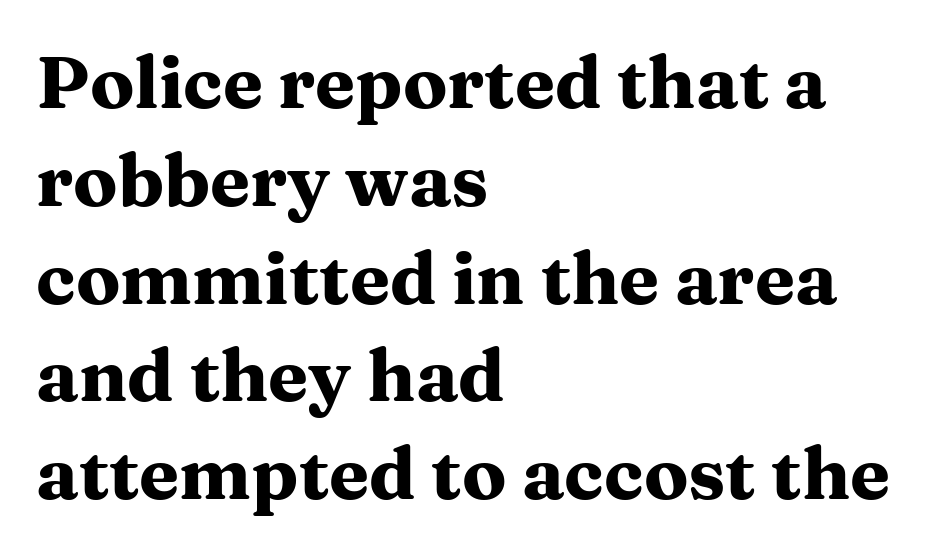
The image shows 73 px heavy, wide serif type, upright; set left-aligned, normal line spacing (1.34x), normal letter spacing, not underlined; medium stroke contrast and a medium x-height.
